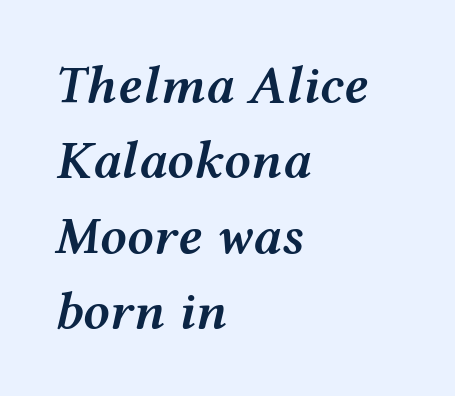
Q: Is the text bold? A: Semi-bold.
Q: Is the text italic (slanted)? A: Yes, it leans right by about 12 degrees.
Q: Is the text underlined? A: No.
Q: How is the paragraph aligned? A: Left-aligned.
Q: Is the spacing between letters normal or unusually wide? A: Normal.
Q: Is the spacing between lines tight, normal or loose? A: Normal.
Q: Width (condensed, normal, or wide)? A: Wide.
Q: Stroke contrast? A: Medium.
Q: x-height? A: Medium.
Q: Monospaced? A: No.
